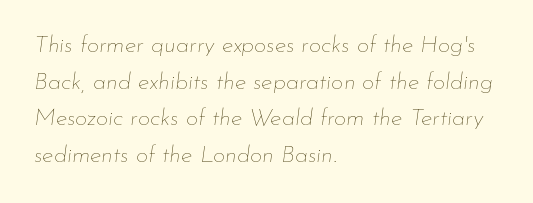
The image shows 24 px text type, italic (leaning right); set left-aligned, normal line spacing (1.53x), normal letter spacing, not underlined.
